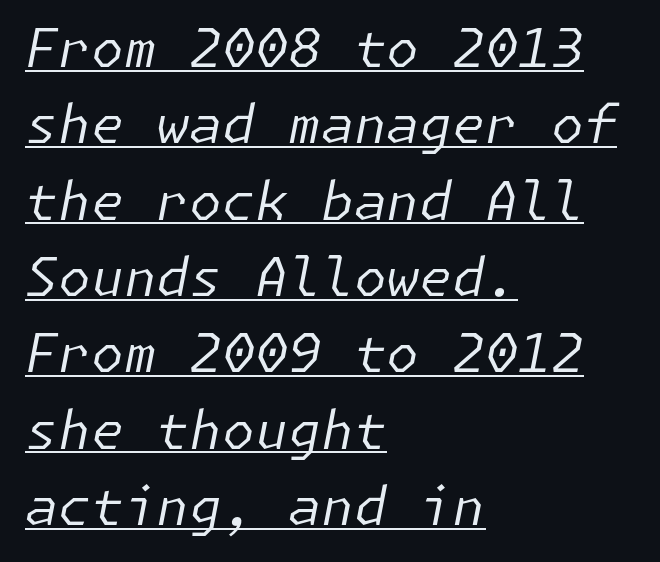
The image shows 53 px regular-weight type, italic (leaning right); set left-aligned, normal line spacing (1.44x), normal letter spacing, underlined; low stroke contrast and a medium x-height.
